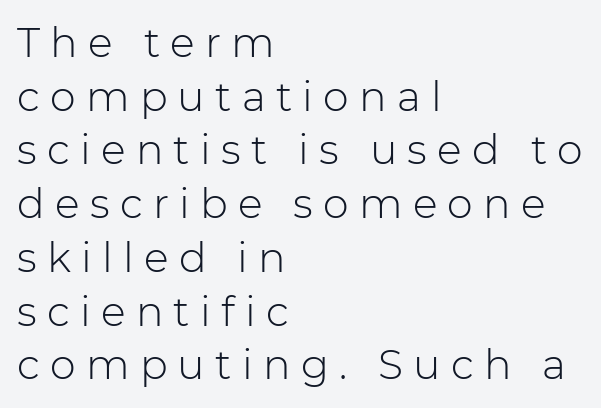
Q: Is the text bold? A: No.
Q: Is the text italic (slanted)? A: No, it is upright.
Q: Is the typeface a serif or a sans-serif typeface? A: Sans-serif.
Q: Is the text underlined? A: No.
Q: How is the paragraph aligned? A: Left-aligned.
Q: Is the spacing between letters normal or unusually wide? A: Unusually wide.
Q: Is the spacing between lines tight, normal or loose? A: Normal.
Q: Width (condensed, normal, or wide)? A: Normal.
Q: Stroke contrast? A: Low.
Q: x-height? A: Medium.
Q: Monospaced? A: No.
